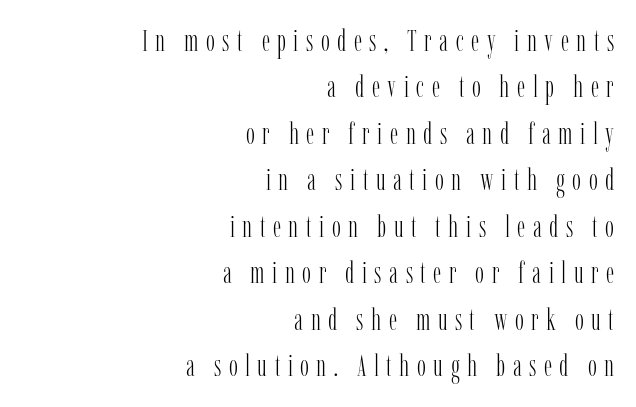
{"serif": "yes", "italic": "no", "bold": "no", "weight": "light", "width": "condensed", "stroke_contrast": "low", "x_height": "medium", "monospaced": "no", "underline": "no", "align": "right", "line_spacing": "normal", "line_spacing_ratio": 1.55, "letter_spacing": "wide", "letter_spacing_em": 0.25, "glyph_px": 30}
